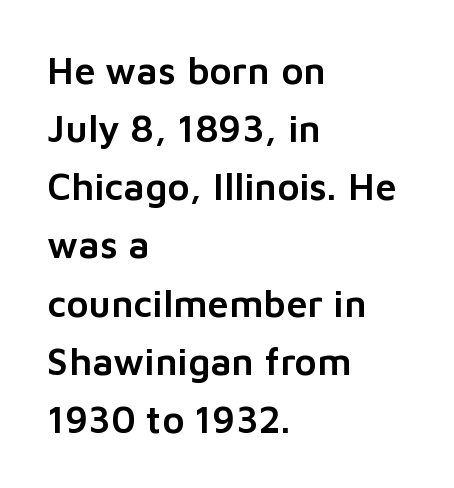
The image shows 38 px sans-serif type, upright; set left-aligned, normal line spacing (1.53x), normal letter spacing, not underlined; low stroke contrast and a medium x-height.
